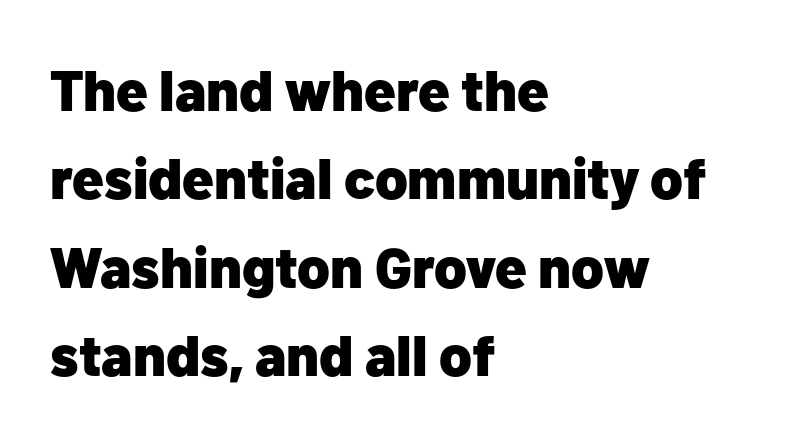
{"serif": "no", "italic": "no", "bold": "yes", "weight": "heavy", "width": "normal", "stroke_contrast": "low", "x_height": "medium", "monospaced": "no", "underline": "no", "align": "left", "line_spacing": "normal", "line_spacing_ratio": 1.55, "letter_spacing": "normal", "letter_spacing_em": 0.0, "glyph_px": 57}
